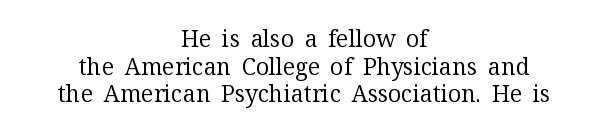
Q: Is the text bold? A: No.
Q: Is the text italic (slanted)? A: No, it is upright.
Q: Is the text underlined? A: No.
Q: How is the paragraph aligned? A: Centered.
Q: Is the spacing between letters normal or unusually wide? A: Normal.
